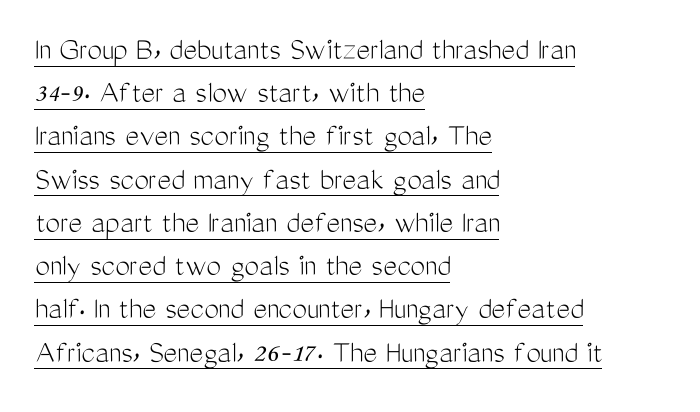
Q: Is the text bold? A: No.
Q: Is the text italic (slanted)? A: No, it is upright.
Q: Is the typeface a serif or a sans-serif typeface? A: Sans-serif.
Q: Is the text underlined? A: Yes.
Q: How is the paragraph aligned? A: Left-aligned.
Q: Is the spacing between letters normal or unusually wide? A: Normal.
Q: Is the spacing between lines tight, normal or loose? A: Normal.
Q: Width (condensed, normal, or wide)? A: Condensed.
Q: Stroke contrast? A: Medium.
Q: x-height? A: Medium.
Q: Monospaced? A: No.
